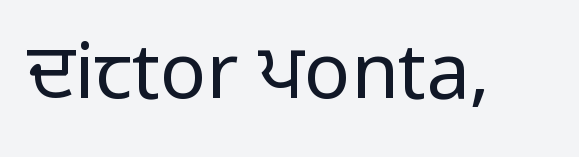
{"serif": "no", "italic": "no", "bold": "no", "weight": "regular", "width": "condensed", "stroke_contrast": "low", "x_height": "large", "monospaced": "no", "underline": "no", "letter_spacing": "normal", "letter_spacing_em": 0.0, "glyph_px": 77}
